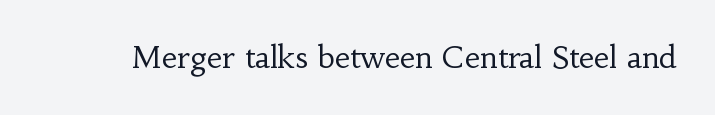
The axis of the letterforms is exactly vertical. The type is set solid horizontally, with unmodified tracking. A serif font was chosen for this passage. The letters advance in unequal steps, a hallmark of proportional type. Ink coverage per letter is moderate at most.
